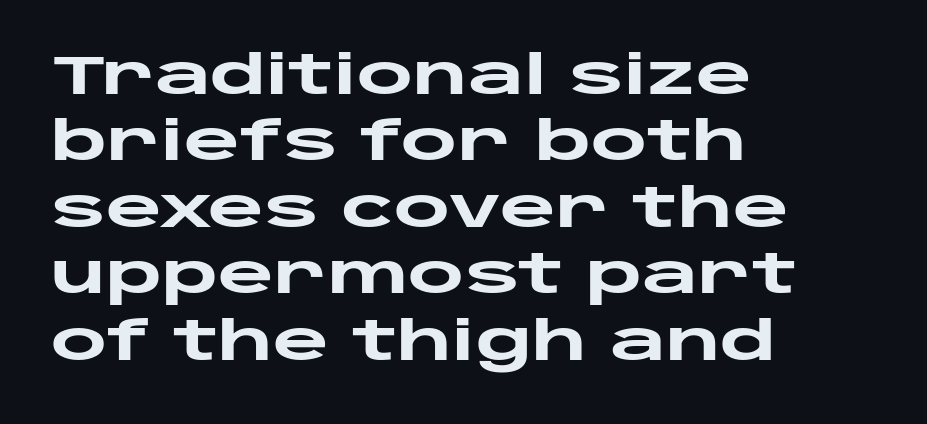
Q: Is the text bold? A: Yes.
Q: Is the text italic (slanted)? A: No, it is upright.
Q: Is the typeface a serif or a sans-serif typeface? A: Sans-serif.
Q: Is the text underlined? A: No.
Q: How is the paragraph aligned? A: Left-aligned.
Q: Is the spacing between letters normal or unusually wide? A: Normal.
Q: Width (condensed, normal, or wide)? A: Wide.
Q: Stroke contrast? A: Low.
Q: x-height? A: Large.
Q: Monospaced? A: No.
